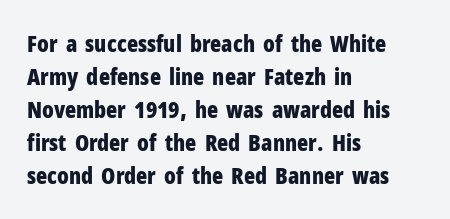
{"italic": "no", "bold": "yes", "underline": "no", "align": "left", "line_spacing": "normal", "line_spacing_ratio": 1.44, "letter_spacing": "normal", "letter_spacing_em": 0.0, "glyph_px": 23}
